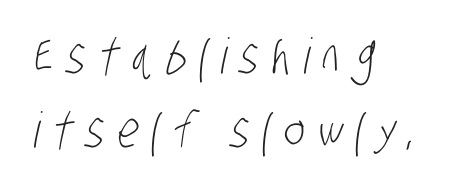
{"serif": "no", "bold": "no", "weight": "light", "width": "condensed", "stroke_contrast": "low", "x_height": "large", "monospaced": "no", "underline": "no", "align": "left", "line_spacing": "normal", "line_spacing_ratio": 1.51, "letter_spacing": "wide", "letter_spacing_em": 0.26, "glyph_px": 49}
